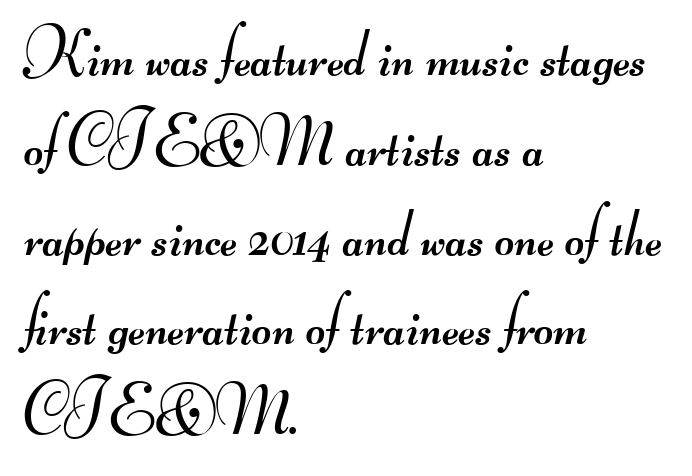
{"serif": "no", "bold": "no", "weight": "regular", "width": "wide", "stroke_contrast": "medium", "monospaced": "no", "underline": "no", "align": "left", "line_spacing": "normal", "line_spacing_ratio": 1.34, "letter_spacing": "normal", "letter_spacing_em": 0.0, "glyph_px": 67}
